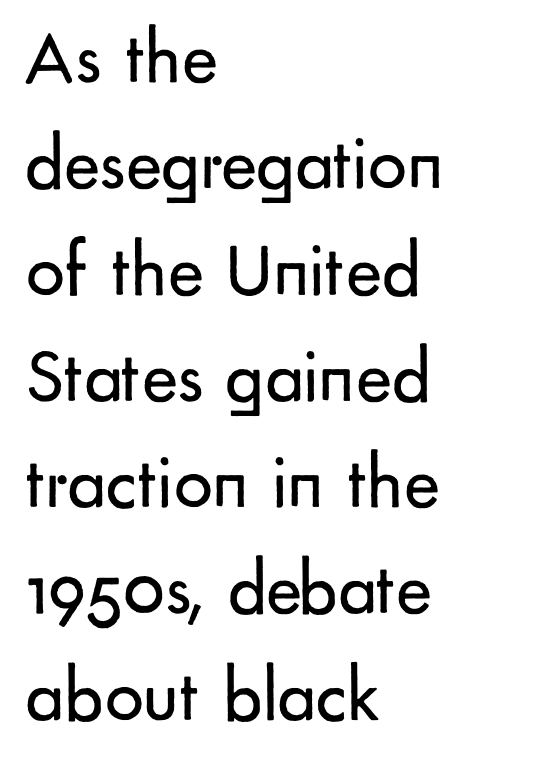
Here the glyphs are tracked normally, forming tight word shapes. Students, observe: this is what conventionally led text looks like. Character widths vary here, with narrow letters taking less room than wide ones. The strip under each line holds only bare page.
